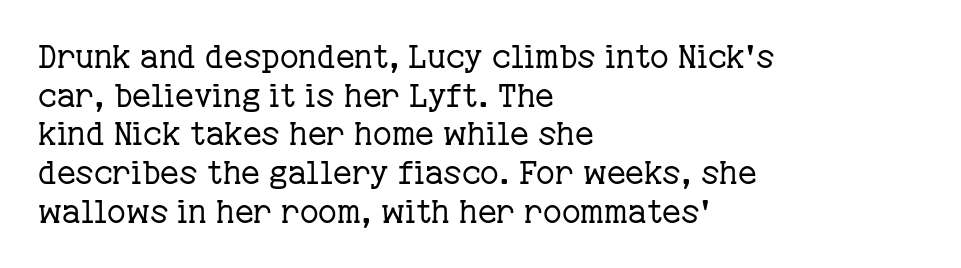
A typesetter would call this proportional, since set widths differ per character. No heavy texture on the line: the type isn't bold. Stroke terminals: seriffed. Italic? Not at all — the glyphs are vertical. The paragraph has a hard left edge and a soft right edge. The zone under the glyphs is completely vacant.
